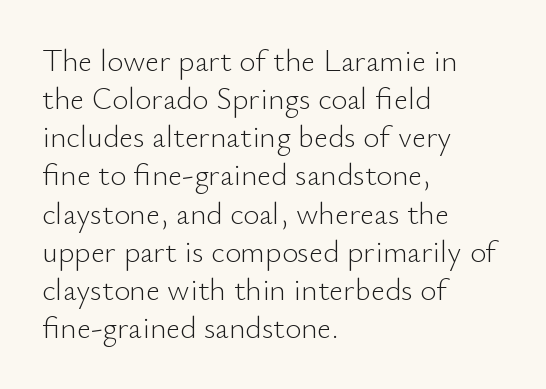
The image shows 31 px light sans-serif type, upright; set left-aligned, line spacing 1.23x, normal letter spacing, not underlined; low stroke contrast and a small x-height.
